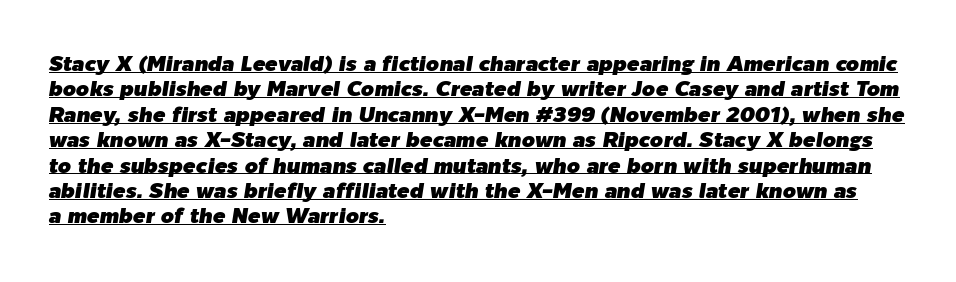
Q: Is the text italic (slanted)? A: Yes, it leans right by about 9 degrees.
Q: Is the text underlined? A: Yes.
Q: How is the paragraph aligned? A: Left-aligned.
Q: Is the spacing between letters normal or unusually wide? A: Normal.
